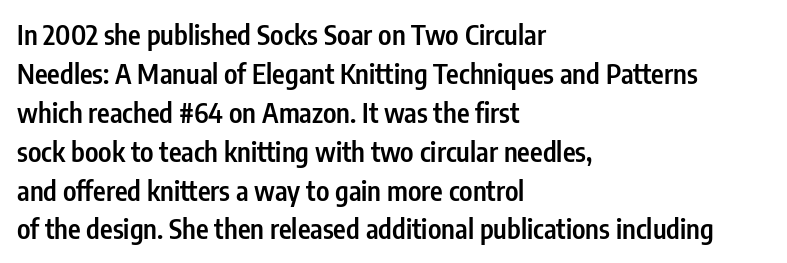
{"italic": "no", "bold": "semi", "underline": "no", "align": "left", "line_spacing": "normal", "line_spacing_ratio": 1.44, "letter_spacing": "normal", "letter_spacing_em": 0.0, "glyph_px": 27}
